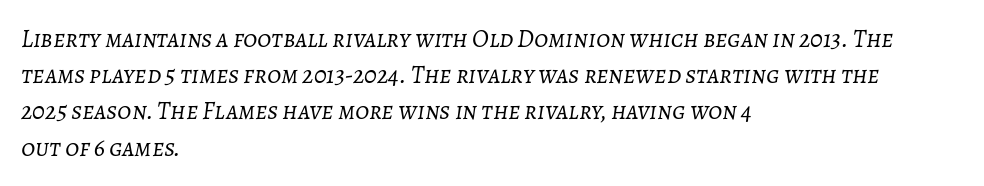
Glyph-to-glyph distance matches everyday printed text. The zone under the glyphs is completely vacant. It's the slanting kind of type. Regarding leading, the lines here are spaced in the standard way. The rag falls on the right side of this text block. Summary of weight: not heavy and not bold.
